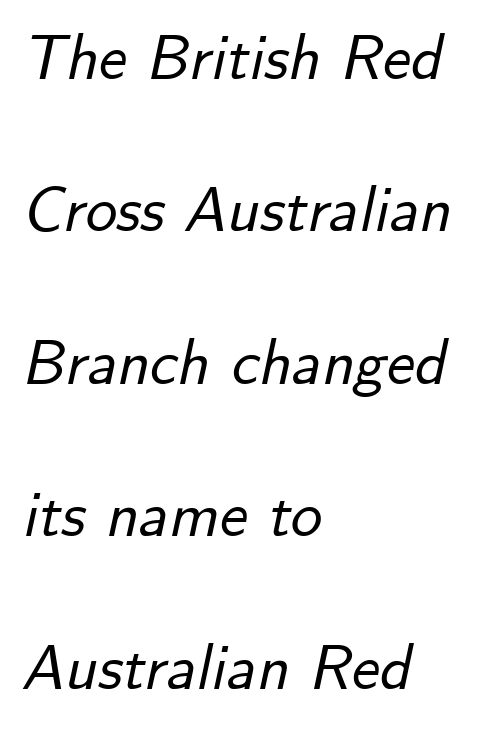
The passage shown is typed in a proportional face where columns would drift. This sample is left-justified, so line endings fall wherever the words run out. Look at the tracking — it's just the regular setting, nothing added. Style check: oblique. The gap between lines stays unmarked. Line spacing here is loose.
